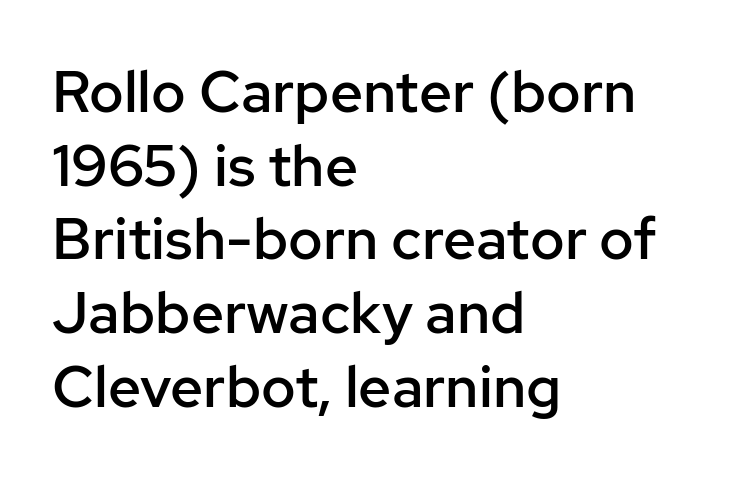
Nothing unusual about the tracking: characters are spaced as the font intends. The face used here is a sans, in the tradition of grotesques and geometrics. Caption: semibold face, moderately heavy strokes. Underlining? Definitely not there. Here the designer chose a conventional face with non-uniform glyph widths. The letters stand upright; this is a roman face.
